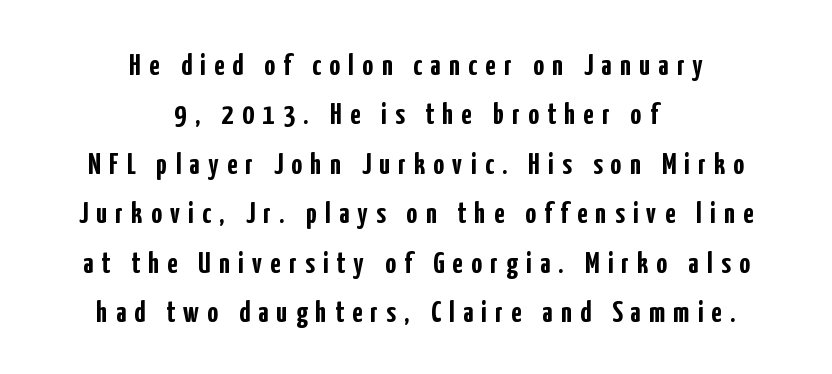
Q: Is the text bold? A: Yes.
Q: Is the text italic (slanted)? A: No, it is upright.
Q: Is the typeface a serif or a sans-serif typeface? A: Sans-serif.
Q: Is the text underlined? A: No.
Q: How is the paragraph aligned? A: Centered.
Q: Is the spacing between letters normal or unusually wide? A: Unusually wide.
Q: Is the spacing between lines tight, normal or loose? A: Normal.
Q: Width (condensed, normal, or wide)? A: Condensed.
Q: Stroke contrast? A: Low.
Q: x-height? A: Medium.
Q: Monospaced? A: No.
